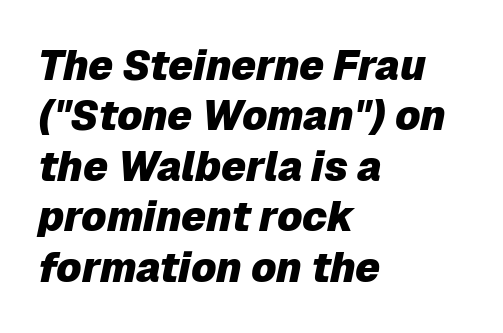
Q: Is the text bold? A: Yes.
Q: Is the text italic (slanted)? A: Yes, it leans right by about 12 degrees.
Q: Is the text underlined? A: No.
Q: How is the paragraph aligned? A: Left-aligned.
Q: Is the spacing between letters normal or unusually wide? A: Normal.
Q: Width (condensed, normal, or wide)? A: Normal.
Q: Stroke contrast? A: Low.
Q: x-height? A: Medium.
Q: Monospaced? A: No.
